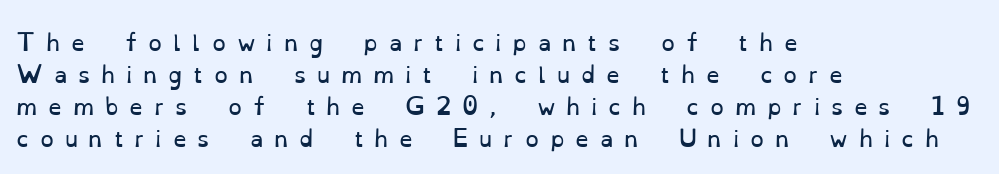
{"italic": "no", "bold": "no", "underline": "no", "align": "left", "line_spacing": "normal", "line_spacing_ratio": 1.46, "letter_spacing": "wide", "letter_spacing_em": 0.49, "glyph_px": 22}
